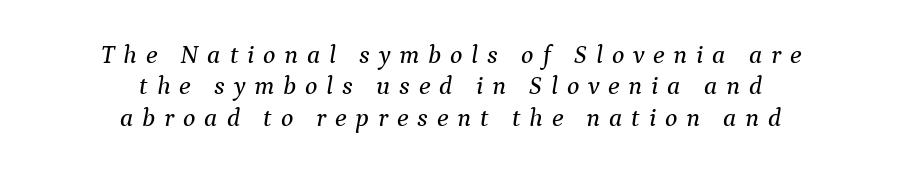
The image shows 26 px text type, italic (leaning right); set centered, line spacing 1.21x, unusually wide letter spacing (+0.34 em), not underlined.
